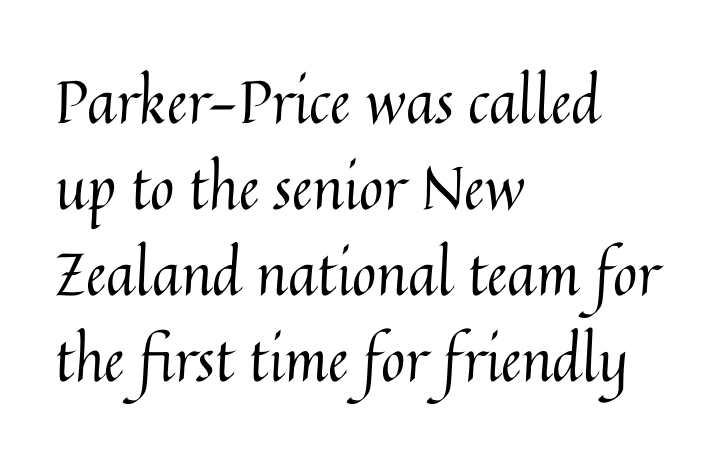
Here the designer chose a conventional face with non-uniform glyph widths. Evenly set lines give the paragraph a standard silhouette. Each row of text sits above clean, open space. Where is the straight margin? On the left. Short note: letters normally spaced.
